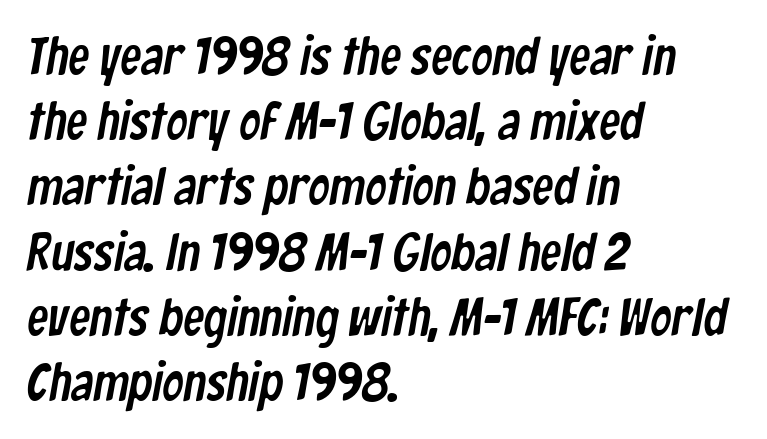
{"serif": "no", "width": "condensed", "stroke_contrast": "low", "x_height": "medium", "monospaced": "no", "underline": "no", "align": "left", "line_spacing_ratio": 1.23, "letter_spacing": "normal", "letter_spacing_em": 0.0, "glyph_px": 53}
